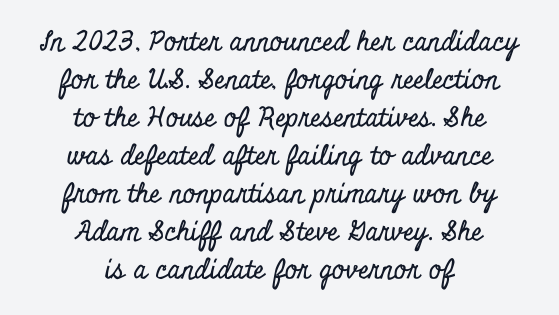
The image shows 27 px text type; set centered, normal line spacing (1.41x), normal letter spacing, not underlined.
